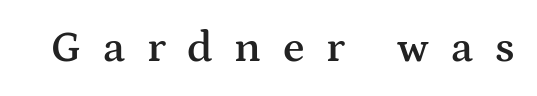
The image shows 44 px semibold, wide serif type, upright; set unusually wide letter spacing (+0.49 em), not underlined; medium stroke contrast and a medium x-height.
